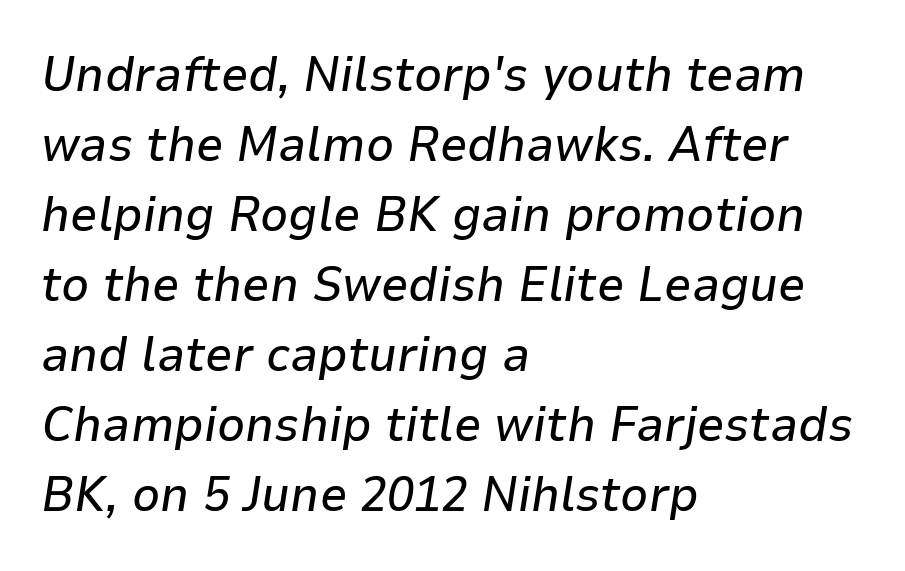
These lines were composed using italics. These lines stack with their left ends in a neat column. Has an underline been added? It has not. The face used here is proportionally spaced, like ordinary book or web type.
